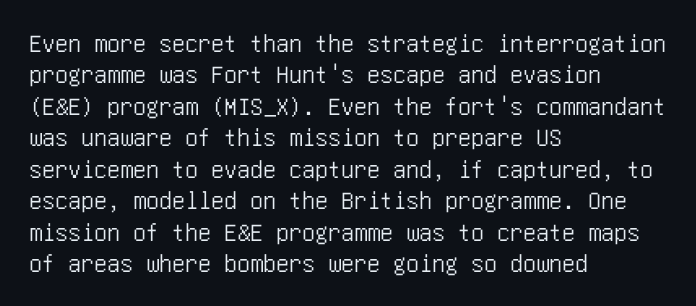
The image shows 26 px text type, upright; set left-aligned, line spacing 1.21x, normal letter spacing, not underlined.
